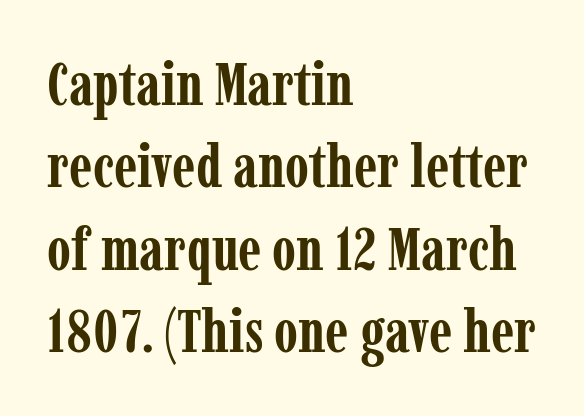
Q: Is the text bold? A: Yes.
Q: Is the text italic (slanted)? A: No, it is upright.
Q: Is the typeface a serif or a sans-serif typeface? A: Serif.
Q: Is the text underlined? A: No.
Q: How is the paragraph aligned? A: Left-aligned.
Q: Is the spacing between letters normal or unusually wide? A: Normal.
Q: Is the spacing between lines tight, normal or loose? A: Normal.
Q: Width (condensed, normal, or wide)? A: Condensed.
Q: Stroke contrast? A: Low.
Q: x-height? A: Medium.
Q: Monospaced? A: No.
